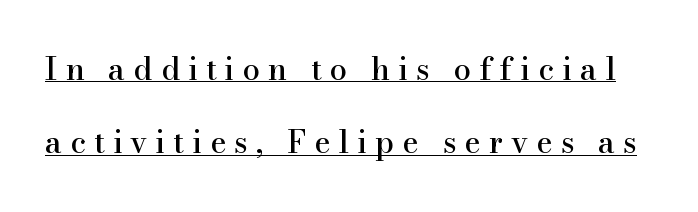
The image shows 31 px serif type, upright; set loose line spacing (2.37x), unusually wide letter spacing (+0.26 em), underlined; high stroke contrast and a small x-height.
